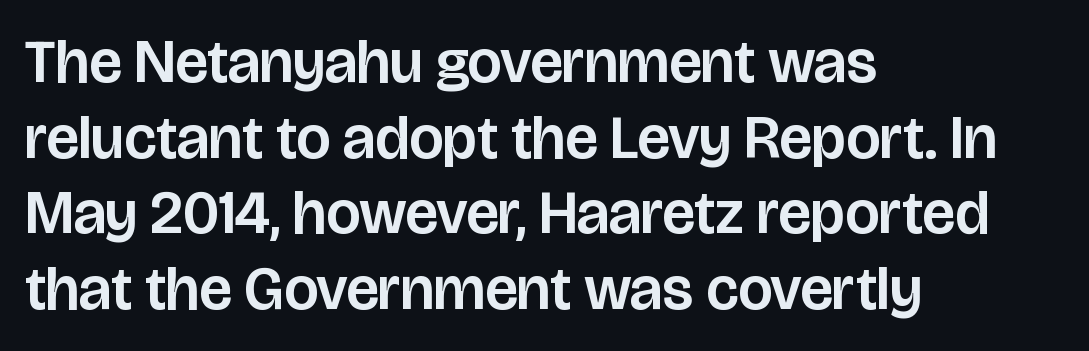
Q: Is the text italic (slanted)? A: No, it is upright.
Q: Is the typeface a serif or a sans-serif typeface? A: Sans-serif.
Q: Is the text underlined? A: No.
Q: How is the paragraph aligned? A: Left-aligned.
Q: Is the spacing between letters normal or unusually wide? A: Normal.
Q: Width (condensed, normal, or wide)? A: Normal.
Q: Stroke contrast? A: Low.
Q: x-height? A: Large.
Q: Monospaced? A: No.
